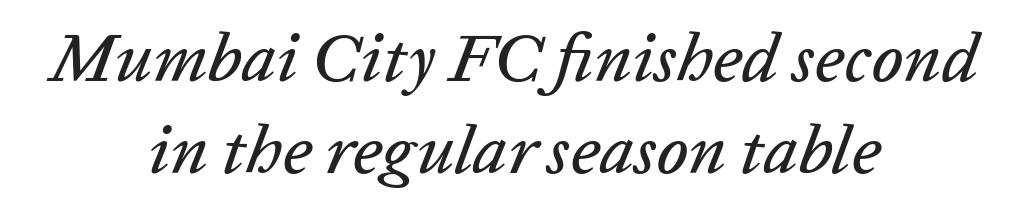
The image shows 69 px text type, italic (leaning right); set centered, normal line spacing (1.34x), normal letter spacing, not underlined; low stroke contrast and a medium x-height.
